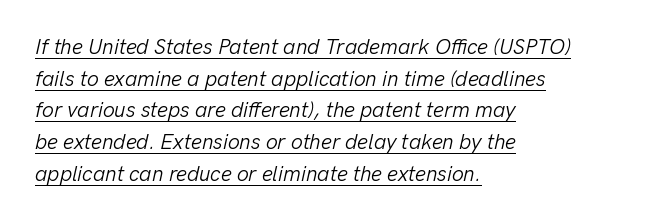
Which margin do the lines hug? The left one — the right edge is uneven. The specimen reads as italic at a glance. The line texture is even and compact thanks to regular tracking. The letterforms sit at book weight or below. Successive baselines arrive at the customary interval.
